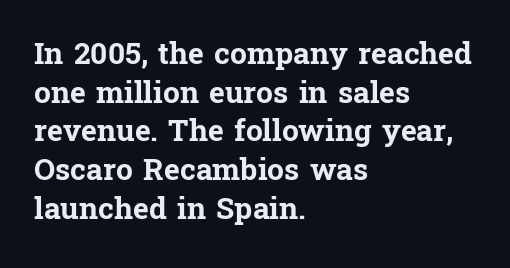
Q: Is the text bold? A: Yes.
Q: Is the text italic (slanted)? A: No, it is upright.
Q: Is the typeface a serif or a sans-serif typeface? A: Serif.
Q: Is the text underlined? A: No.
Q: How is the paragraph aligned? A: Left-aligned.
Q: Is the spacing between letters normal or unusually wide? A: Normal.
Q: Is the spacing between lines tight, normal or loose? A: Normal.
Q: Width (condensed, normal, or wide)? A: Normal.
Q: Stroke contrast? A: Low.
Q: x-height? A: Medium.
Q: Monospaced? A: No.
